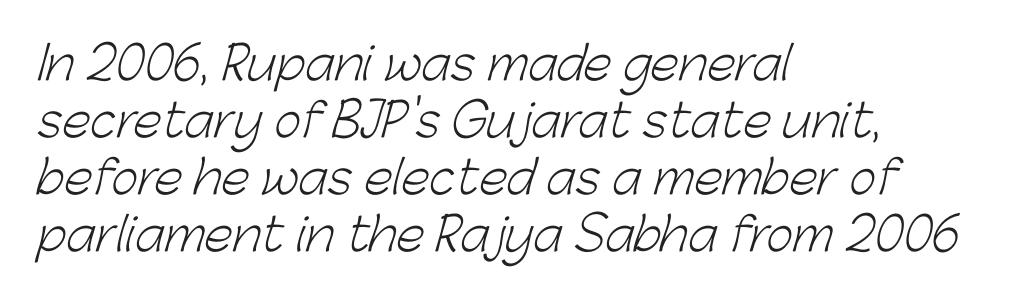
The image shows 46 px light sans-serif type; set left-aligned, line spacing 1.24x, normal letter spacing, not underlined; low stroke contrast and a medium x-height.
